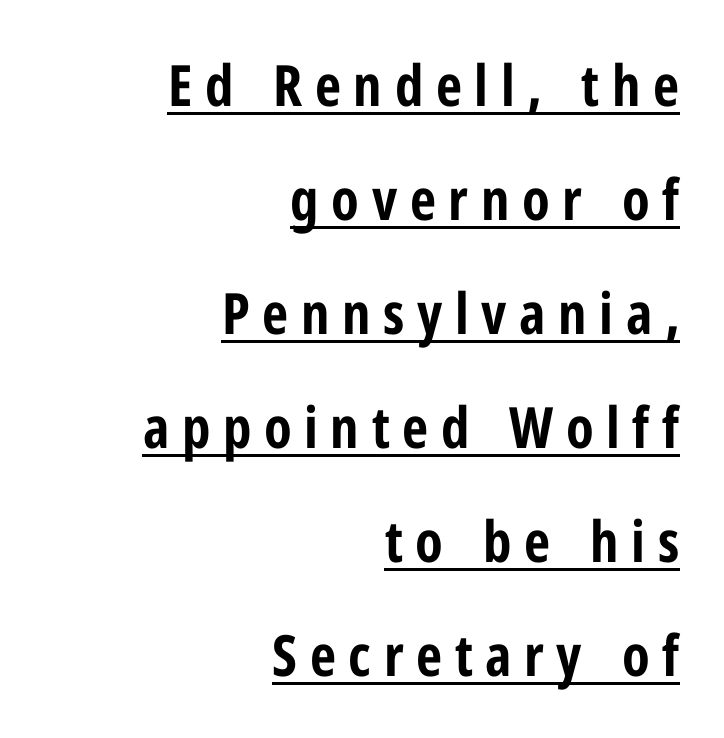
{"serif": "no", "italic": "no", "bold": "yes", "weight": "bold", "width": "condensed", "stroke_contrast": "low", "x_height": "medium", "monospaced": "no", "underline": "yes", "align": "right", "line_spacing": "loose", "line_spacing_ratio": 2.0, "letter_spacing": "wide", "letter_spacing_em": 0.22, "glyph_px": 57}
